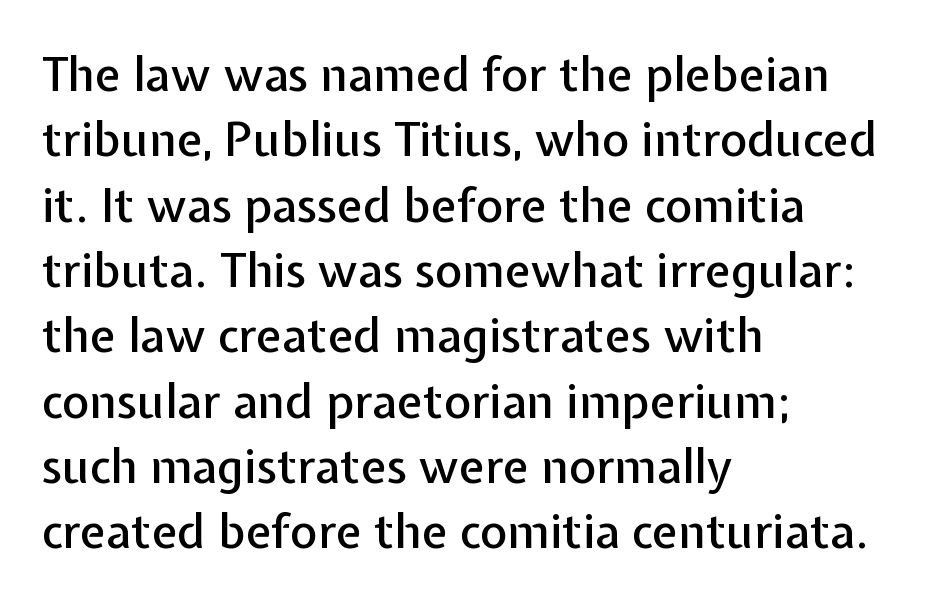
{"serif": "no", "italic": "no", "width": "normal", "stroke_contrast": "low", "x_height": "medium", "monospaced": "no", "underline": "no", "align": "left", "line_spacing": "normal", "line_spacing_ratio": 1.39, "letter_spacing": "normal", "letter_spacing_em": 0.0, "glyph_px": 47}
